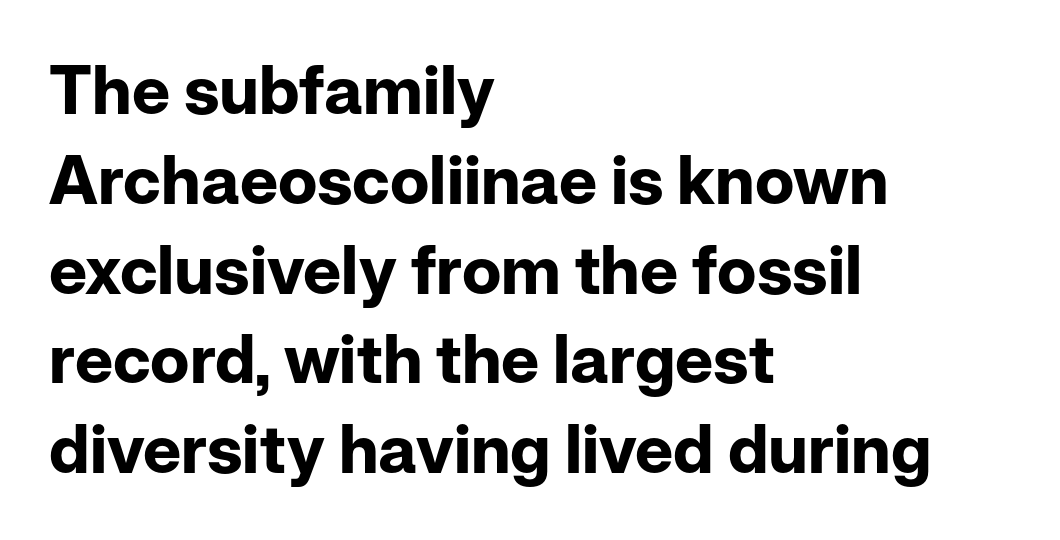
Grotesque or geometric, the face here clearly has no serifs. Nothing unusual about the tracking: characters are spaced as the font intends. A bare baseline throughout the passage. If you drew a ruler down the left edge, every line would touch it. When letters stand straight like this, we call the style roman or upright.
